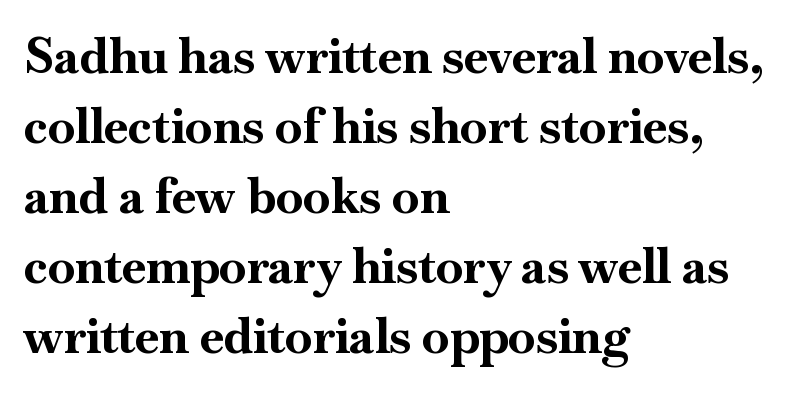
Is this a sans? No — the strokes have serifs. The block of text has a typical density, with ordinary space between rows. Notice how thick the strokes are: this is what a full bold looks like. Glyph-to-glyph distance matches everyday printed text. Do the characters align in a grid? No, the font is proportional. The typesetter chose a ragged-right arrangement here.
